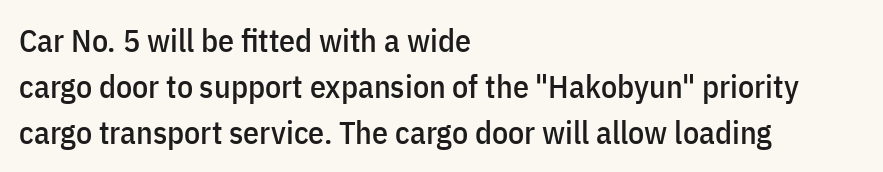
Summary of vertical rhythm: regular, with standard interline spacing. The passage shown is typeset with a sans-serif family. It's the straight-up-and-down kind of type. Leftover space on each line is placed entirely after the last word. You could call the tracking neutral — neither tight nor loose.
